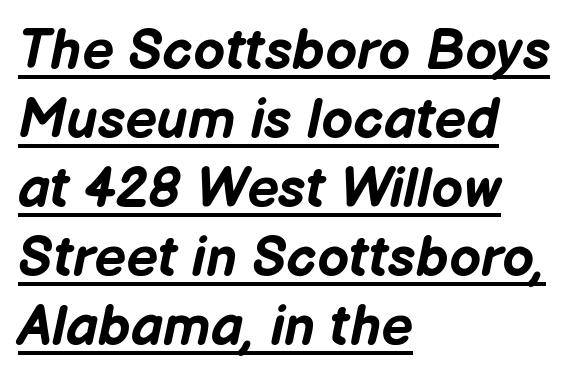
The image shows 56 px bold type, italic (leaning right); set left-aligned, line spacing 1.23x, normal letter spacing, underlined; low stroke contrast and a medium x-height.
